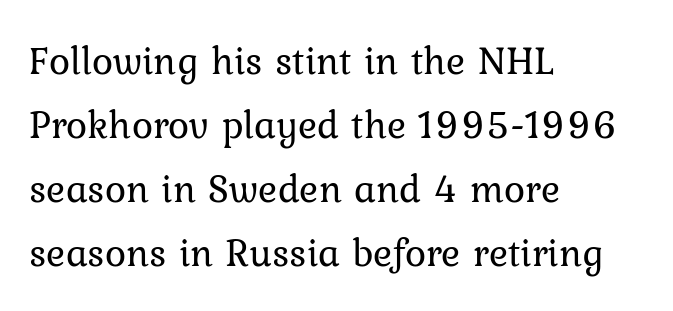
The image shows 40 px regular-weight type, upright; set left-aligned, normal line spacing (1.6x), normal letter spacing, not underlined; low stroke contrast and a medium x-height.
